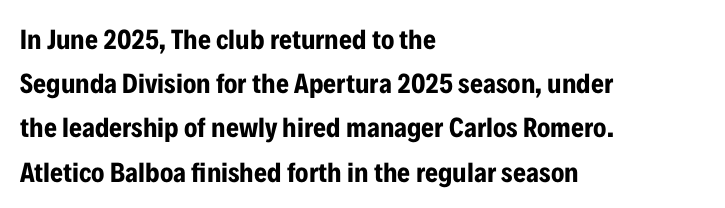
Q: Is the text bold? A: Yes.
Q: Is the text italic (slanted)? A: No, it is upright.
Q: Is the typeface a serif or a sans-serif typeface? A: Sans-serif.
Q: Is the text underlined? A: No.
Q: How is the paragraph aligned? A: Left-aligned.
Q: Is the spacing between letters normal or unusually wide? A: Normal.
Q: Is the spacing between lines tight, normal or loose? A: Normal.
Q: Width (condensed, normal, or wide)? A: Condensed.
Q: Stroke contrast? A: Low.
Q: x-height? A: Medium.
Q: Monospaced? A: No.
